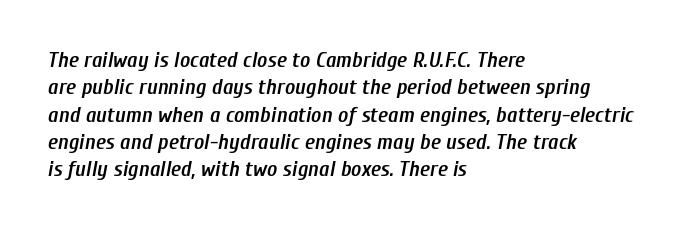
The ragged edge is on the right, which tells us the setting is flush left. The typography opts for an oblique posture over an upright one. How heavy is the stroke? Medium-heavy — a semibold, shy of bold. The space beneath each line is pristine and unruled. Tracking value appears to be zero — textbook default spacing.
